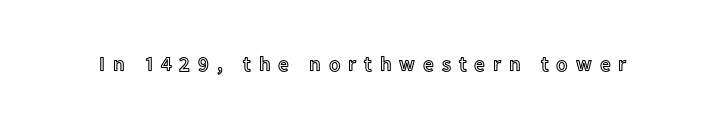
The image shows 21 px text type, upright; set unusually wide letter spacing (+0.38 em), not underlined.
